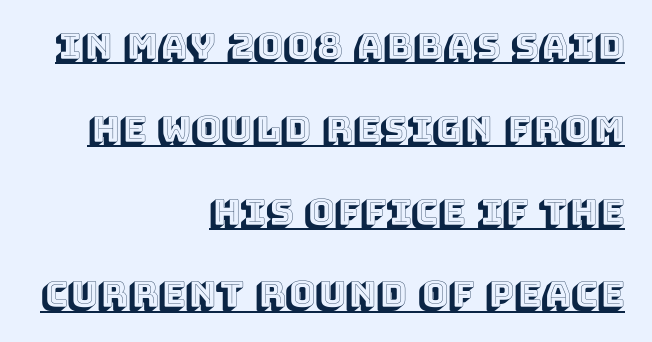
Q: Is the text italic (slanted)? A: No, it is upright.
Q: Is the text underlined? A: Yes.
Q: How is the paragraph aligned? A: Right-aligned.
Q: Is the spacing between letters normal or unusually wide? A: Normal.
Q: Is the spacing between lines tight, normal or loose? A: Loose.
Q: Width (condensed, normal, or wide)? A: Normal.
Q: x-height? A: Large.
Q: Monospaced? A: No.
